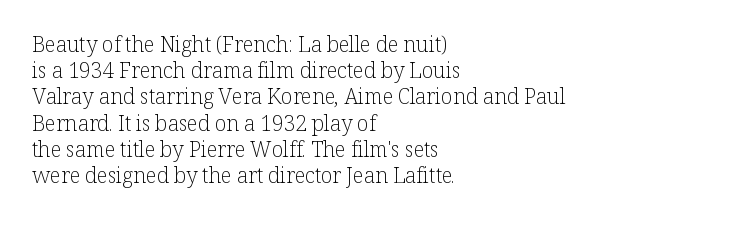
Does extra space separate the letters? No, they use regular spacing. Layout note: lines flush left. The area under the type is left untouched. This reads as an unemphasized weight, regular at the heaviest. This is roman type, the default non-slanted kind. Vertical spacing — default.
